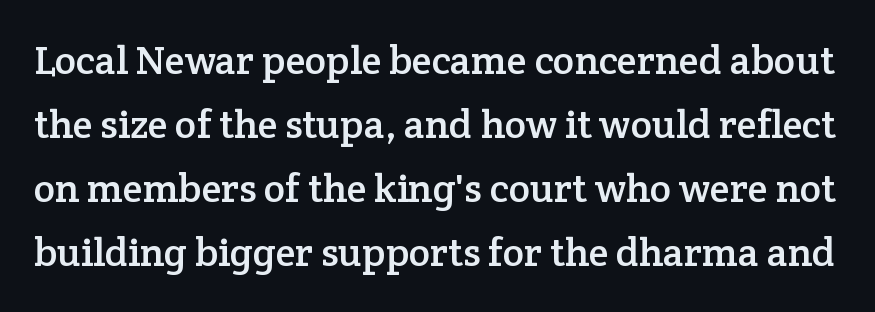
The image shows 40 px serif type, upright; set normal line spacing (1.6x), normal letter spacing, not underlined; low stroke contrast and a medium x-height.
